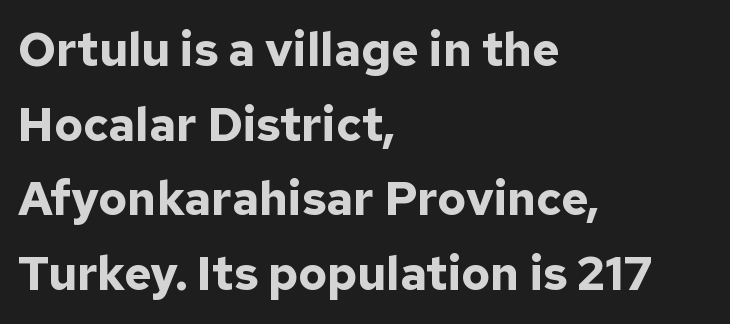
Q: Is the text bold? A: Yes.
Q: Is the text italic (slanted)? A: No, it is upright.
Q: Is the typeface a serif or a sans-serif typeface? A: Sans-serif.
Q: Is the text underlined? A: No.
Q: How is the paragraph aligned? A: Left-aligned.
Q: Is the spacing between letters normal or unusually wide? A: Normal.
Q: Is the spacing between lines tight, normal or loose? A: Normal.
Q: Width (condensed, normal, or wide)? A: Normal.
Q: Stroke contrast? A: Low.
Q: x-height? A: Medium.
Q: Monospaced? A: No.
